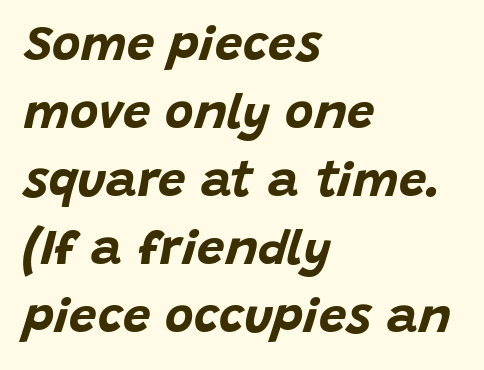
The image shows 49 px bold type, italic (leaning right); set left-aligned, normal line spacing (1.39x), normal letter spacing, not underlined; low stroke contrast and a large x-height.
